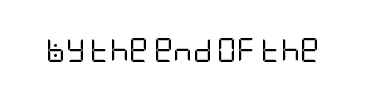
{"italic": "no", "bold": "no", "underline": "no", "letter_spacing": "normal", "letter_spacing_em": 0.0, "glyph_px": 24}
